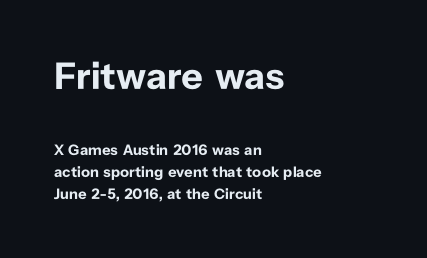
{"serif": "no", "italic": "no", "bold": "yes", "weight": "bold", "width": "normal", "stroke_contrast": "low", "x_height": "medium", "monospaced": "no", "underline": "no", "align": "left", "line_spacing": "normal", "line_spacing_ratio": 1.48, "letter_spacing": "normal", "letter_spacing_em": 0.0, "larger_block": "first", "size_ratio": 2.53, "glyph_px": 38}
